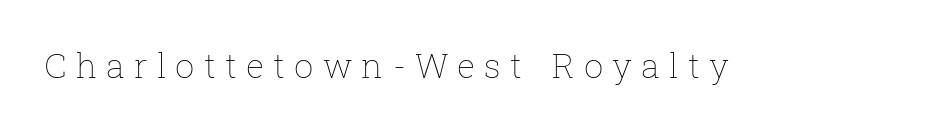
The image shows 34 px thin type, upright; set unusually wide letter spacing (+0.27 em), not underlined; low stroke contrast and a medium x-height.
